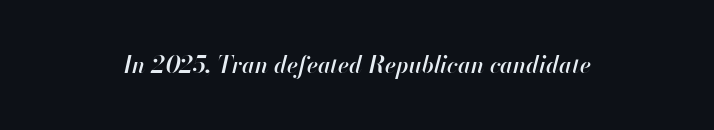
Italic: yes, the glyphs are oblique. Nobody touched the tracking dial on this one. The gap between lines stays unmarked. How heavy is the stroke? Medium-heavy — a semibold, shy of bold.
